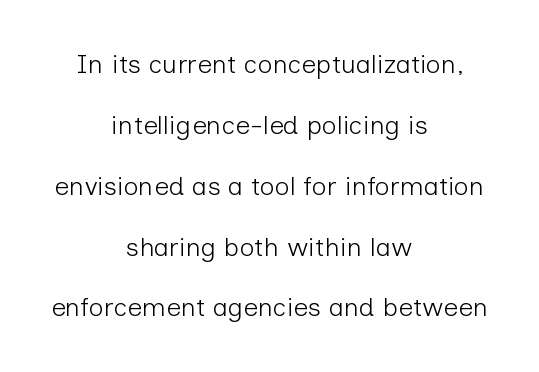
The image shows 26 px text type, upright; set centered, loose line spacing (2.34x), normal letter spacing, not underlined.
